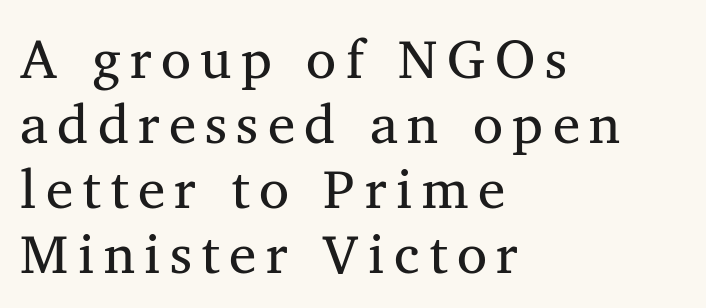
The image shows 55 px serif type, upright; set left-aligned, line spacing 1.18x, not underlined; medium stroke contrast and a medium x-height.
